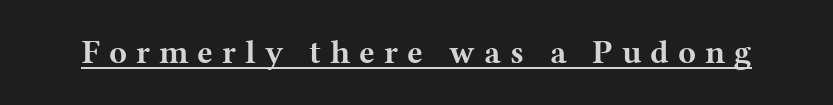
The face used here is proportionally spaced, like ordinary book or web type. Display-style spreading of the glyphs; the letterfit is very open. Observe the serifs anchoring each vertical stroke in this sample. Every word sits above its own underline.
